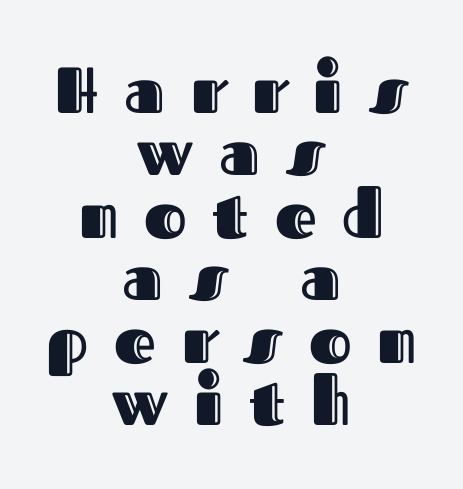
{"italic": "no", "width": "normal", "x_height": "medium", "monospaced": "no", "underline": "no", "align": "center", "line_spacing": "tight", "line_spacing_ratio": 0.96, "letter_spacing": "wide", "letter_spacing_em": 0.4, "glyph_px": 65}
